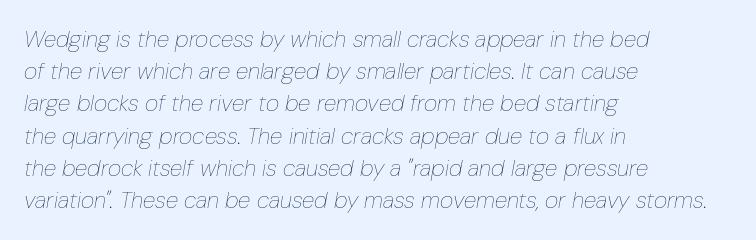
The image shows 23 px text type, italic (leaning right); set left-aligned, normal line spacing (1.4x), normal letter spacing, not underlined.
